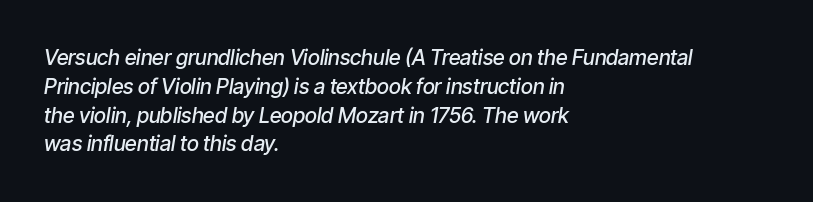
Descenders hang freely into open space. Firm but not heavy-handed strokes: this text is semibold. If you drew a ruler down the left edge, every line would touch it. The letterforms sit shoulder to shoulder at normal distance. The axis of the letterforms is tilted away from vertical. A typesetter would call this leading conventional body-copy spacing.
